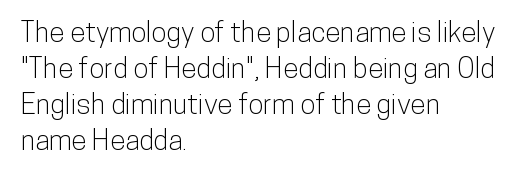
{"serif": "no", "italic": "no", "width": "condensed", "stroke_contrast": "low", "x_height": "medium", "monospaced": "no", "underline": "no", "align": "left", "line_spacing": "normal", "line_spacing_ratio": 1.28, "letter_spacing": "normal", "letter_spacing_em": 0.0, "glyph_px": 28}
